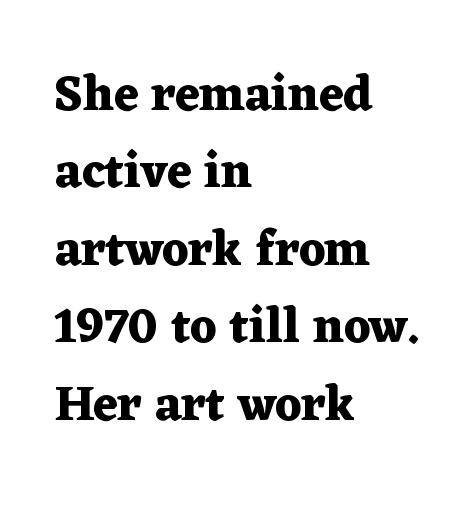
The image shows 49 px heavy, wide serif type, upright; set left-aligned, normal line spacing (1.58x), normal letter spacing, not underlined; medium stroke contrast and a medium x-height.
